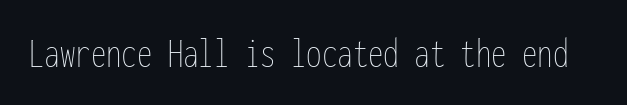
The image shows 44 px thin, condensed type, upright, monospaced; set normal letter spacing, not underlined; low stroke contrast and a medium x-height.
